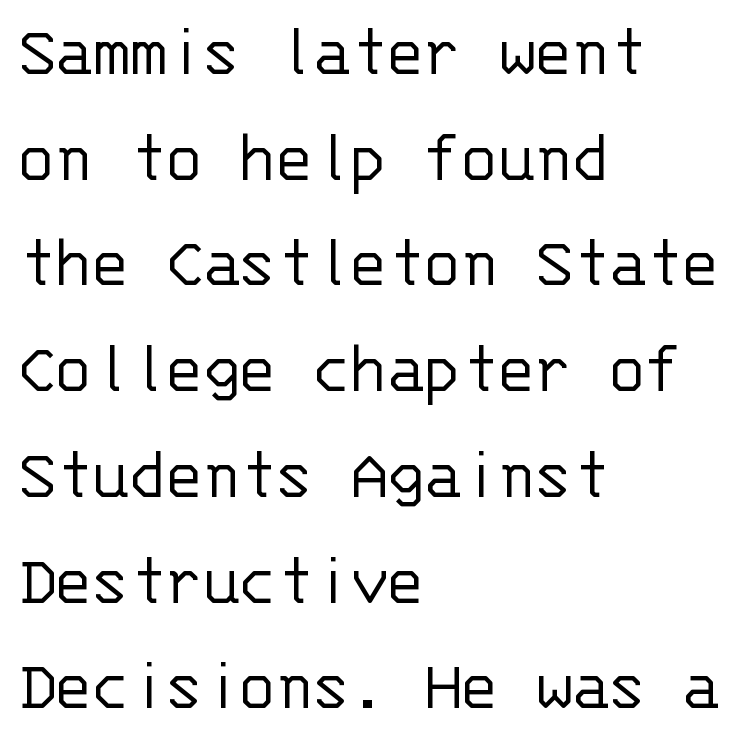
The image shows 75 px light sans-serif type, upright, monospaced; set left-aligned, normal line spacing (1.41x), normal letter spacing, not underlined; low stroke contrast and a large x-height.
